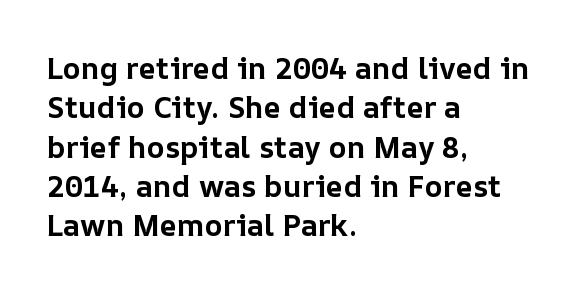
{"italic": "no", "bold": "yes", "weight": "bold", "width": "normal", "stroke_contrast": "low", "x_height": "medium", "monospaced": "no", "underline": "no", "align": "left", "line_spacing": "normal", "line_spacing_ratio": 1.31, "letter_spacing": "normal", "letter_spacing_em": 0.0, "glyph_px": 30}
